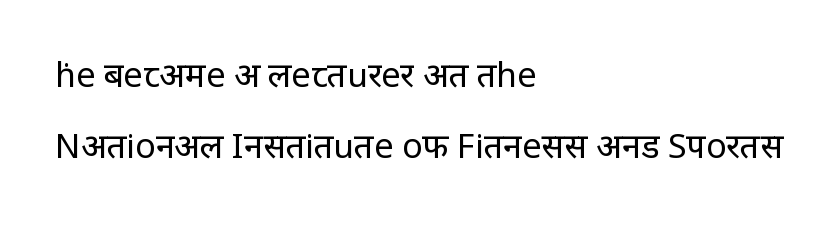
{"serif": "no", "italic": "no", "bold": "no", "weight": "regular", "width": "condensed", "stroke_contrast": "low", "x_height": "large", "monospaced": "no", "underline": "no", "align": "left", "line_spacing": "loose", "line_spacing_ratio": 2.09, "letter_spacing": "normal", "letter_spacing_em": 0.0, "glyph_px": 34}
